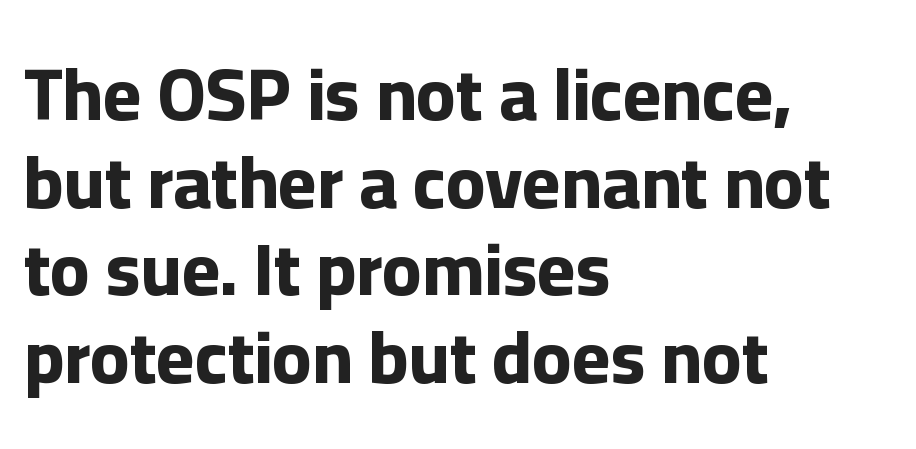
There is no visible air inserted between adjacent glyphs. Layout note: lines flush left. The foot of each line stays bare and open. Typesetter's note: full bold, strokes at maximum text heaviness. Note the varied advance widths — an 'i' is clearly narrower than an 'm'. A typesetter would mark this as roman, not italic.
